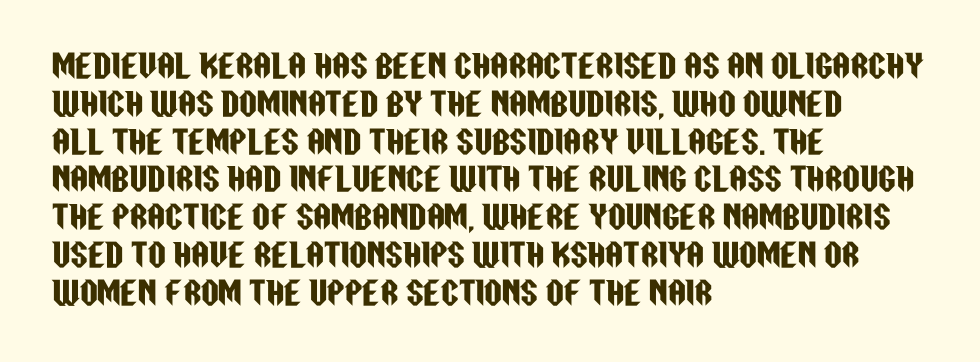
The type sits square on the baseline with zero lean. Nothing unusual about the tracking: characters are spaced as the font intends. Proportional: the letters do not fall into vertical columns. No feet cap the strokes, marking this as sans-serif type. Where is the straight margin? On the left.
